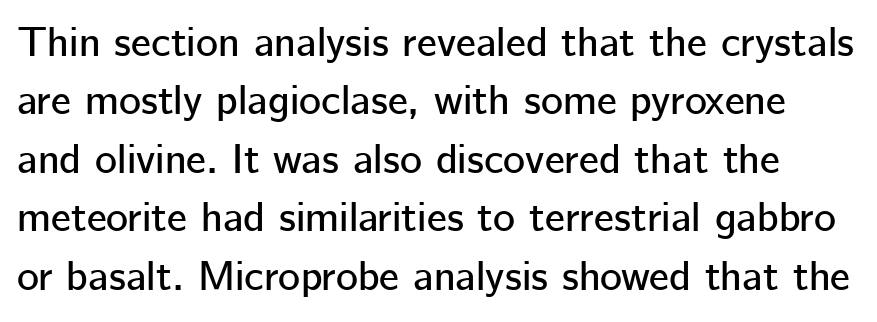
The image shows 42 px sans-serif type, upright; set normal line spacing (1.39x), normal letter spacing, not underlined; low stroke contrast and a medium x-height.
